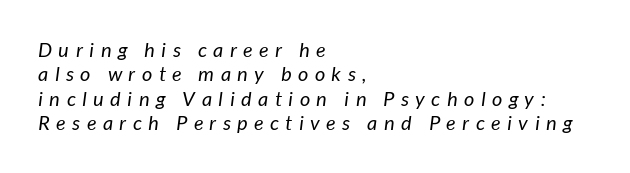
{"bold": "no", "underline": "no", "align": "left", "line_spacing_ratio": 1.22, "letter_spacing": "wide", "letter_spacing_em": 0.33, "glyph_px": 20}
